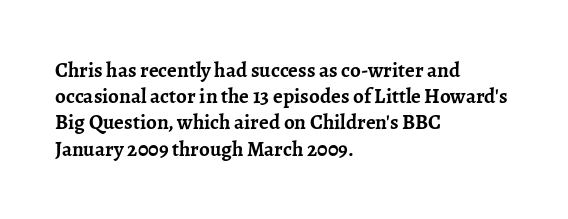
Q: Is the text bold? A: Yes.
Q: Is the text italic (slanted)? A: No, it is upright.
Q: Is the text underlined? A: No.
Q: How is the paragraph aligned? A: Left-aligned.
Q: Is the spacing between letters normal or unusually wide? A: Normal.
Q: Is the spacing between lines tight, normal or loose? A: Normal.
